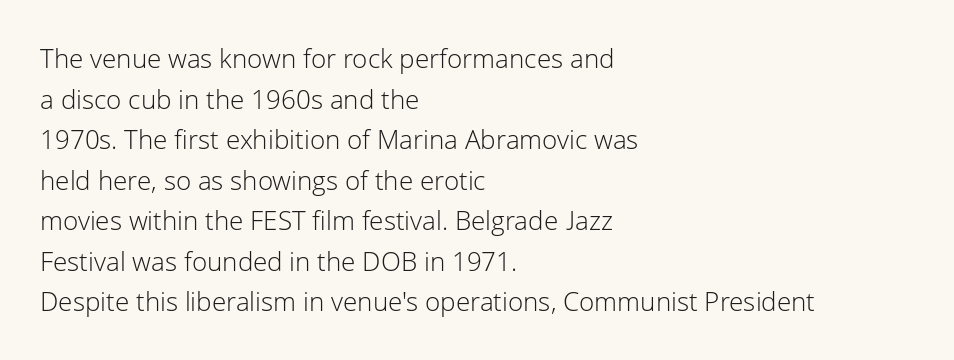
The image shows 26 px text type, upright; set left-aligned, normal line spacing (1.56x), normal letter spacing, not underlined.
